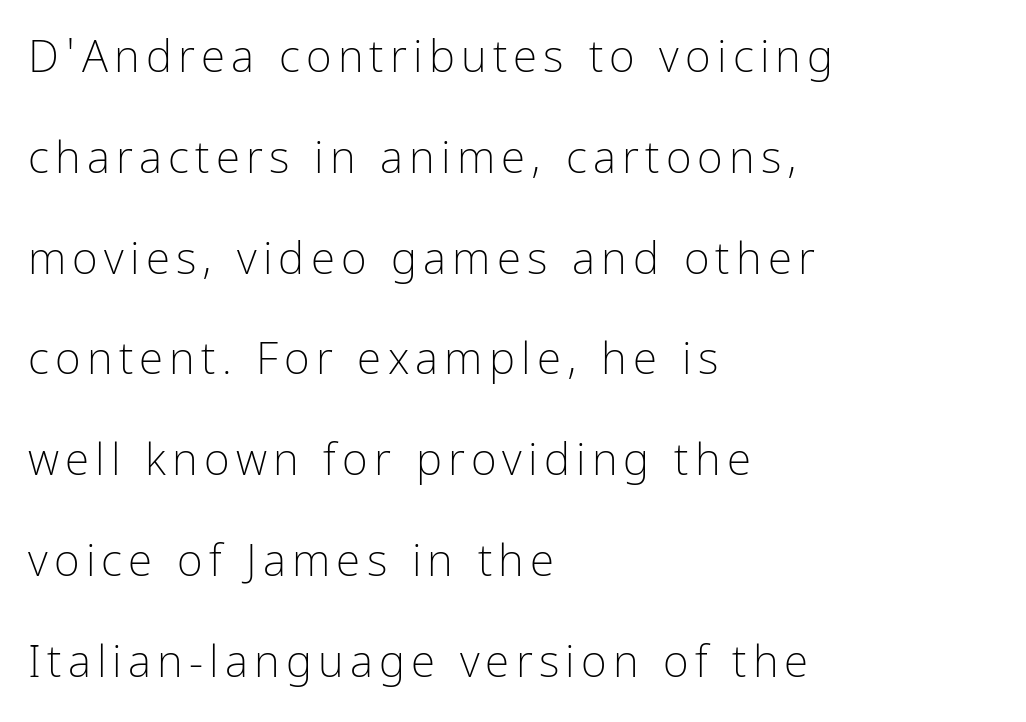
In terms of leading, this rendering errs on the spacious side. Do the characters align in a grid? No, the font is proportional. Classification — sans serif. Just letters on the line, the space beneath them empty.
